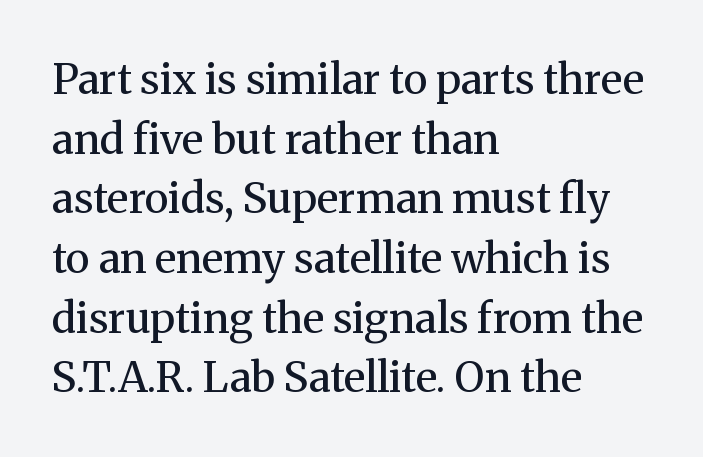
The image shows 42 px regular-weight serif type, upright; set left-aligned, normal line spacing (1.42x), normal letter spacing, not underlined; medium stroke contrast and a medium x-height.
